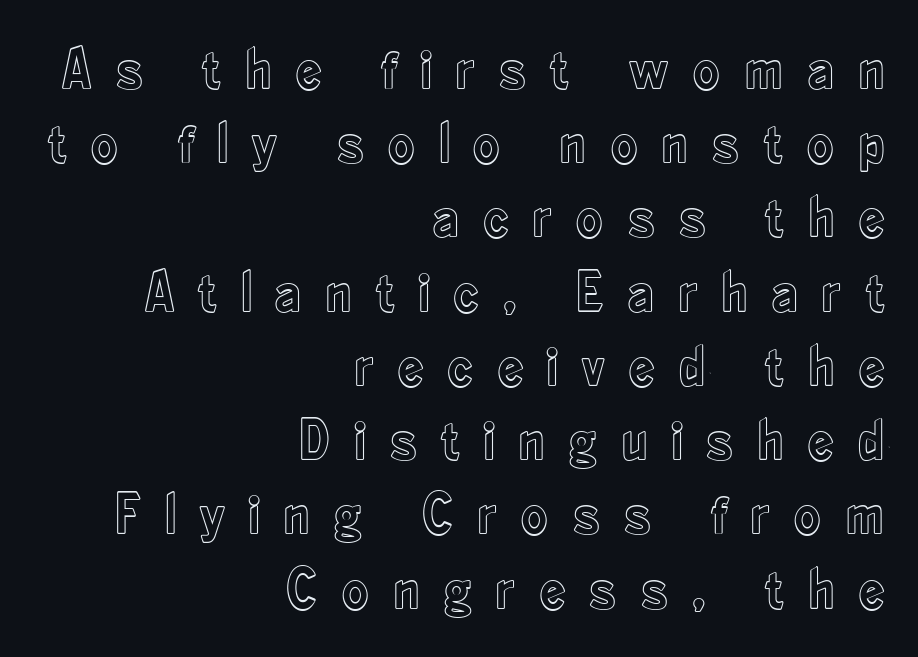
Q: Is the text italic (slanted)? A: No, it is upright.
Q: Is the text underlined? A: No.
Q: How is the paragraph aligned? A: Right-aligned.
Q: Is the spacing between letters normal or unusually wide? A: Unusually wide.
Q: Is the spacing between lines tight, normal or loose? A: Normal.
Q: Width (condensed, normal, or wide)? A: Condensed.
Q: x-height? A: Small.
Q: Monospaced? A: No.
